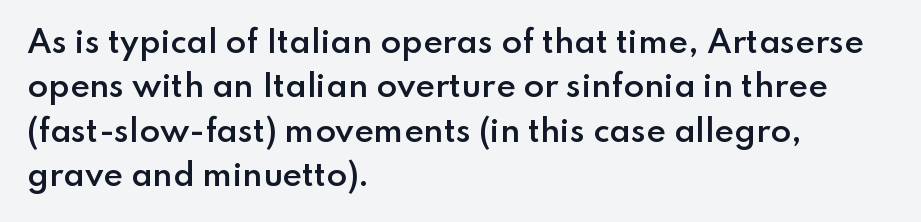
Spacing between characters is what you'd get straight out of the box. The lettering stays uniformly vertical, giving the passage a roman look. The strip under each line holds only bare page. The strokes are fattened partway — semibold, not bold. Character widths vary here, with narrow letters taking less room than wide ones. One-word summary of the alignment: left.
